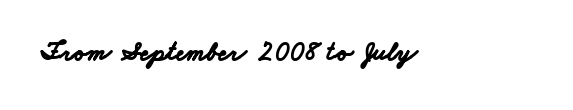
Q: Is the text bold? A: Yes.
Q: Is the text underlined? A: No.
Q: Is the spacing between letters normal or unusually wide? A: Normal.
